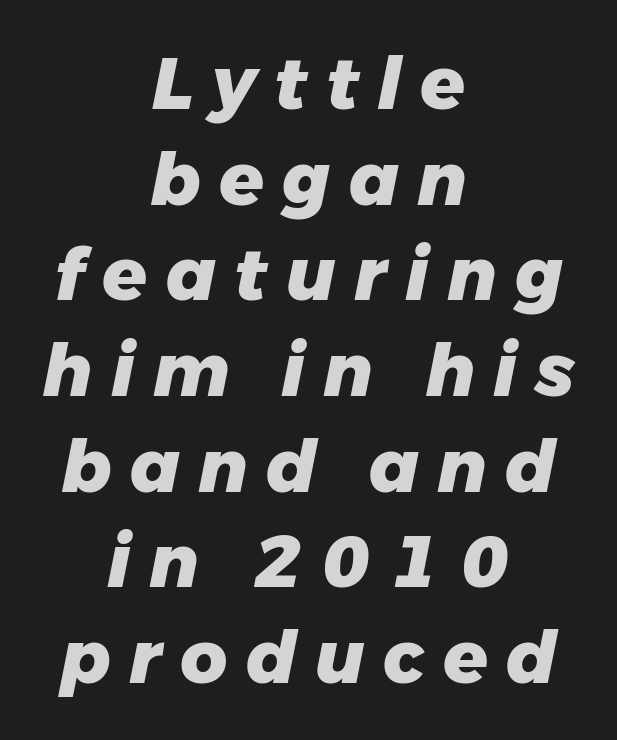
{"italic": "yes", "lean": "right", "slant_degrees": 11, "bold": "yes", "weight": "heavy", "width": "normal", "stroke_contrast": "low", "x_height": "medium", "monospaced": "no", "underline": "no", "align": "center", "line_spacing": "normal", "line_spacing_ratio": 1.31, "letter_spacing": "wide", "letter_spacing_em": 0.25, "glyph_px": 73}
